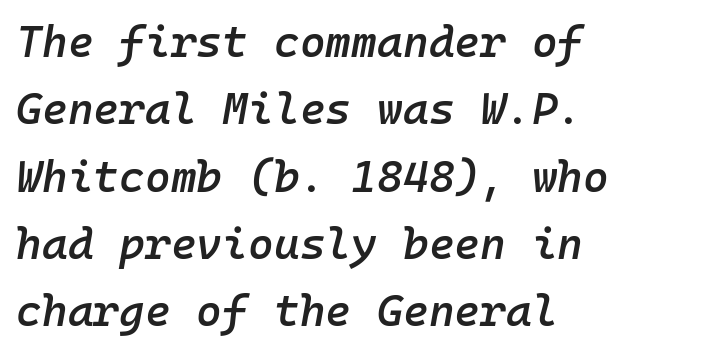
The face used here has a pronounced slope to its letters. Here the designer chose a console-style face with uniform glyph widths. This rendering features lettering with no underline. Which margin do the lines hug? The left one — the right edge is uneven. Is the type bold? Partly — it's a semibold, heavier than regular but not fully bold. These lines keep a tight, regular rhythm from letter to letter.
